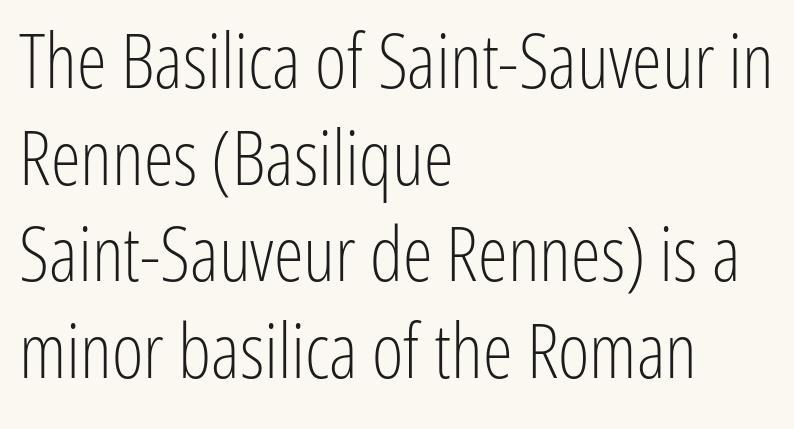
The image shows 76 px light, condensed sans-serif type, upright; set left-aligned, normal line spacing (1.27x), normal letter spacing, not underlined; low stroke contrast and a medium x-height.
